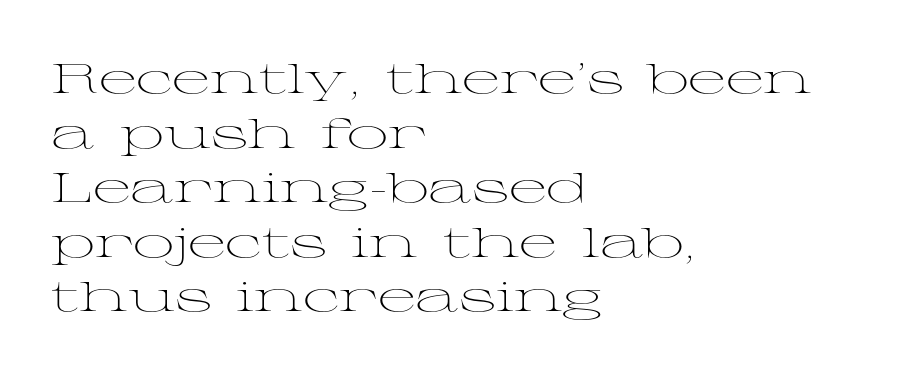
{"serif": "yes", "italic": "no", "bold": "no", "weight": "light", "width": "wide", "stroke_contrast": "medium", "x_height": "medium", "monospaced": "no", "underline": "no", "align": "left", "line_spacing": "normal", "line_spacing_ratio": 1.33, "letter_spacing": "normal", "letter_spacing_em": 0.0, "glyph_px": 41}
